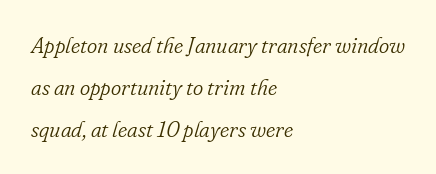
The image shows 22 px text type, italic (leaning right); set left-aligned, loose line spacing (1.9x), normal letter spacing, not underlined.
